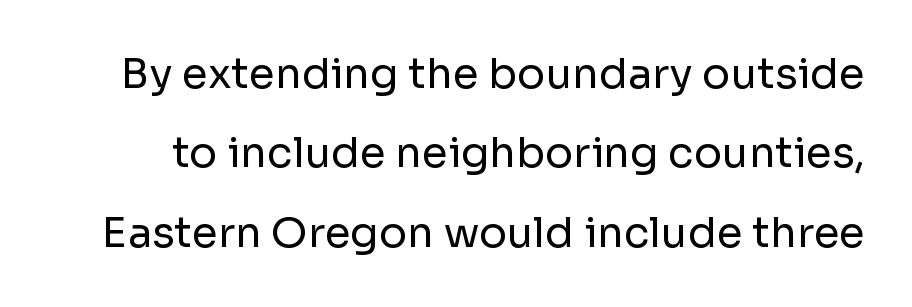
A typesetter would call this zero additional tracking. Varying glyph widths throughout — classic text-font behaviour. The typography opts for an upright posture over an oblique one. The designer went with a sans here, leaving each stem footless. Heft: none added — not bold.
